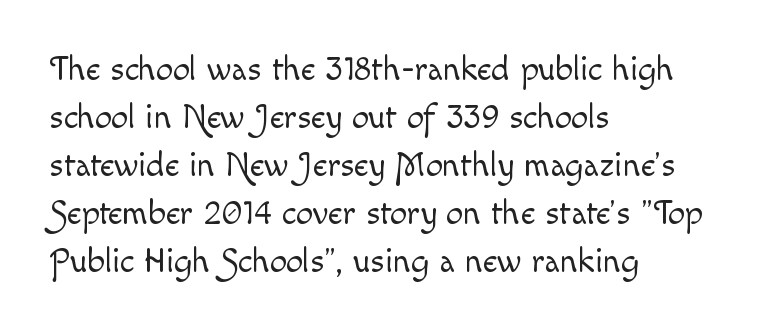
{"italic": "no", "bold": "no", "weight": "light", "width": "normal", "x_height": "small", "monospaced": "no", "underline": "no", "align": "left", "line_spacing": "normal", "line_spacing_ratio": 1.41, "letter_spacing": "normal", "letter_spacing_em": 0.0, "glyph_px": 34}
